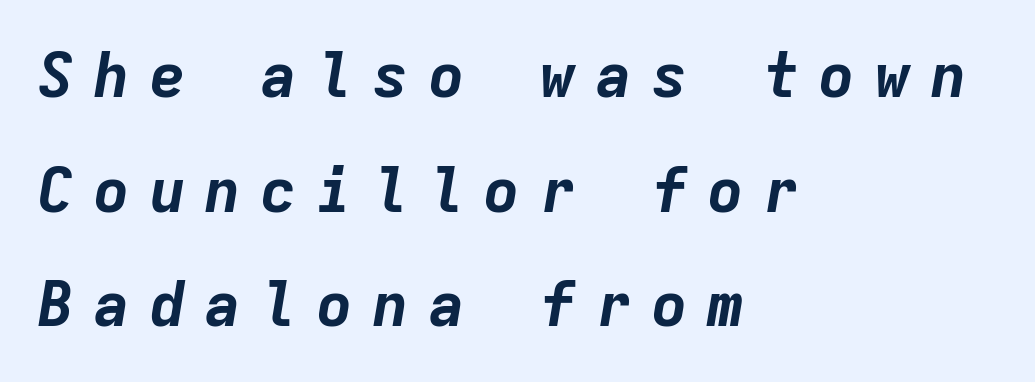
Q: Is the text bold? A: Yes.
Q: Is the text italic (slanted)? A: Yes, it leans right by about 9 degrees.
Q: Is the text underlined? A: No.
Q: How is the paragraph aligned? A: Left-aligned.
Q: Is the spacing between letters normal or unusually wide? A: Unusually wide.
Q: Width (condensed, normal, or wide)? A: Normal.
Q: Stroke contrast? A: Low.
Q: x-height? A: Medium.
Q: Monospaced? A: Yes.
